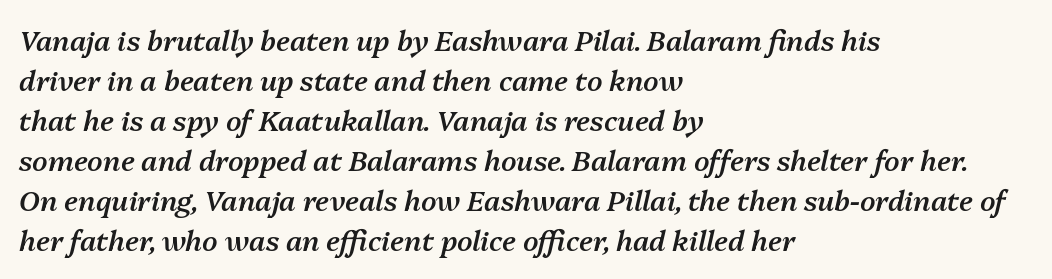
The image shows 28 px semibold type, italic (leaning right); set left-aligned, normal line spacing (1.43x), normal letter spacing, not underlined; medium stroke contrast and a medium x-height.
